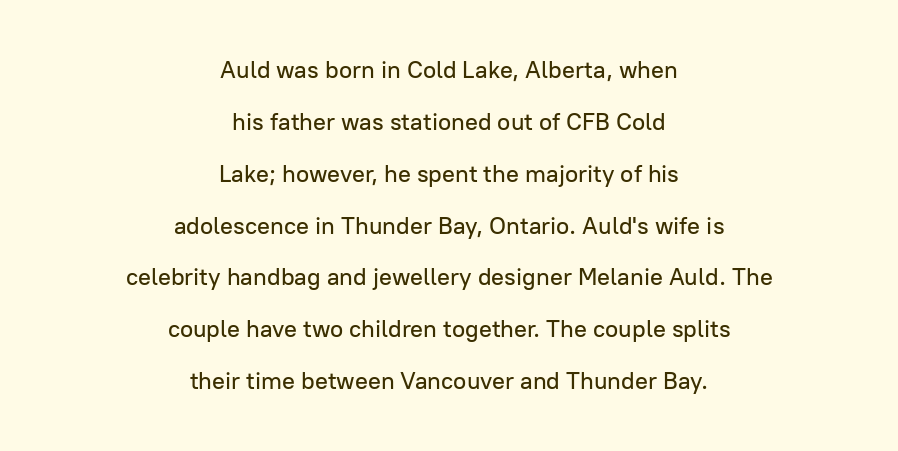
The line-height multiplier appears high, well above default. Standard letterfit; no display-style spreading of the glyphs. The axis of the letterforms is exactly vertical. Decoration check: the copy has no underline. The whitespace from short lines is split evenly between both sides.
